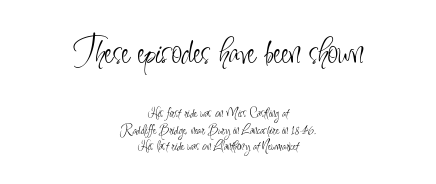
The image shows 39 px light, condensed sans-serif type; set centered, line spacing 1.16x, normal letter spacing, not underlined; the first (top) block is 2.79x larger; low stroke contrast and a small x-height.
